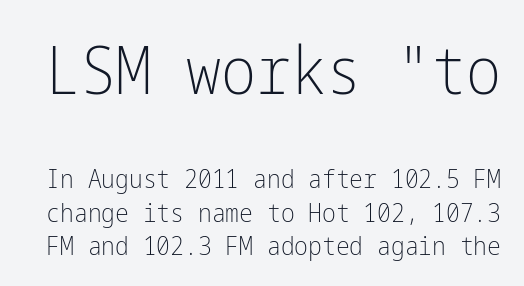
The image shows 66 px light, condensed sans-serif type, upright; set normal line spacing (1.28x), normal letter spacing, not underlined; the first (top) block is 2.54x larger; low stroke contrast and a medium x-height.
